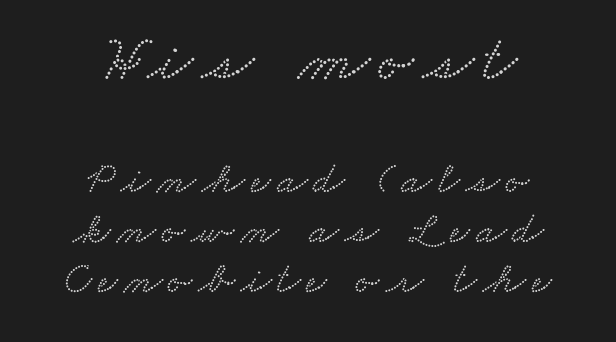
{"serif": "yes", "width": "wide", "stroke_contrast": "low", "x_height": "small", "monospaced": "no", "underline": "no", "align": "center", "line_spacing": "tight", "line_spacing_ratio": 1.14, "larger_block": "first", "size_ratio": 1.5, "glyph_px": 66}
